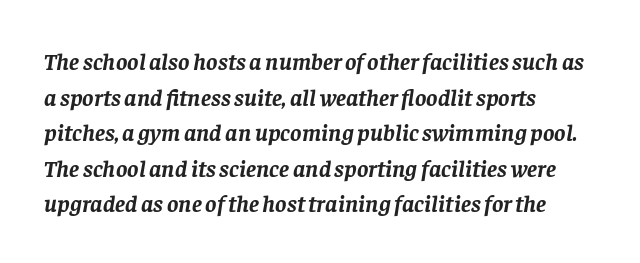
The image shows 24 px bold type, italic (leaning right); set left-aligned, normal line spacing (1.48x), normal letter spacing, not underlined.
